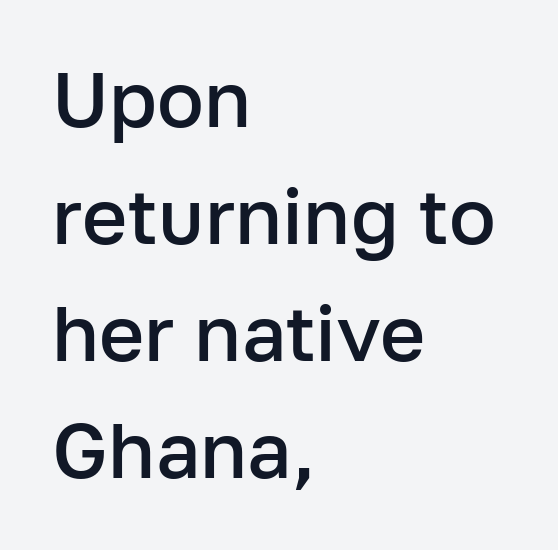
The type sits square on the baseline with zero lean. The face used here is rendered with its standard letterfit. Does the type have serifs? No, each stem ends abruptly. A fair bit of extra ink — the face is semibold, not bold.
